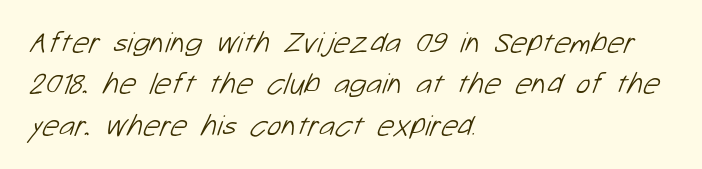
Character widths vary here, with narrow letters taking less room than wide ones. The passage shown stacks its lines at a standard gap. The space beneath each line is pristine and unruled. Stem width sits at or under what a default text font uses. The font family rendered here belongs to the sans-serif group.
